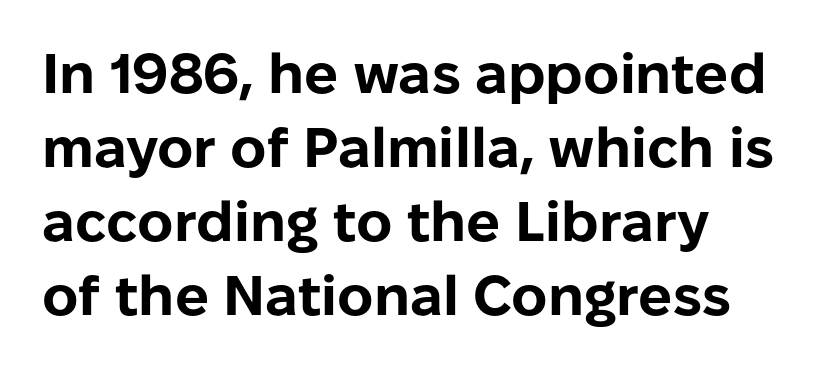
If you measured baseline to baseline, you'd find a middling distance. Every stem runs plumb, perpendicular to the baseline. The foot of each line stays bare and open. The glyphs have the mass of a bold cut. The letters carry no serifs — their stems end cleanly without finishing strokes.
